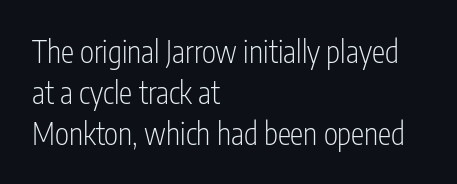
Q: Is the text bold? A: No.
Q: Is the text italic (slanted)? A: No, it is upright.
Q: Is the typeface a serif or a sans-serif typeface? A: Sans-serif.
Q: Is the text underlined? A: No.
Q: How is the paragraph aligned? A: Left-aligned.
Q: Is the spacing between letters normal or unusually wide? A: Normal.
Q: Is the spacing between lines tight, normal or loose? A: Normal.
Q: Width (condensed, normal, or wide)? A: Condensed.
Q: Stroke contrast? A: Low.
Q: x-height? A: Medium.
Q: Monospaced? A: No.
